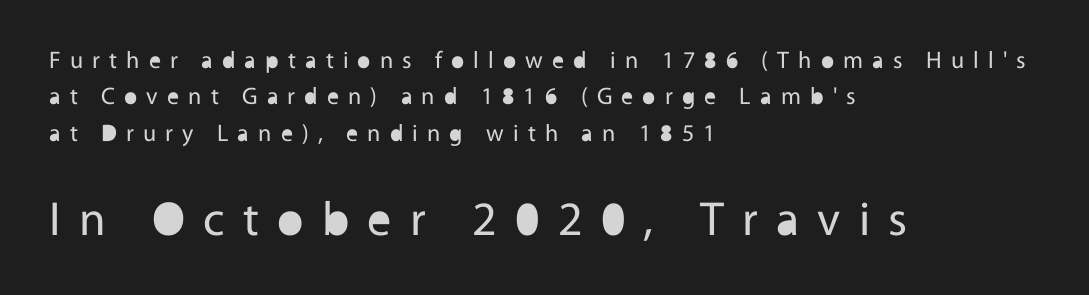
The image shows 48 px regular-weight sans-serif type, upright; set left-aligned, normal line spacing (1.52x), unusually wide letter spacing (+0.38 em), not underlined; the second (bottom) block is 2.0x larger; a medium x-height.
